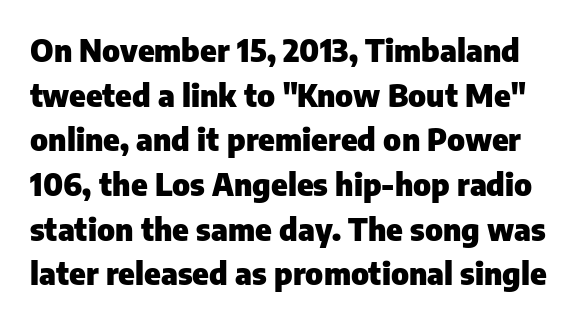
{"serif": "no", "italic": "no", "bold": "yes", "weight": "heavy", "width": "normal", "stroke_contrast": "low", "x_height": "medium", "monospaced": "no", "underline": "no", "line_spacing": "normal", "line_spacing_ratio": 1.44, "letter_spacing": "normal", "letter_spacing_em": 0.0, "glyph_px": 31}
